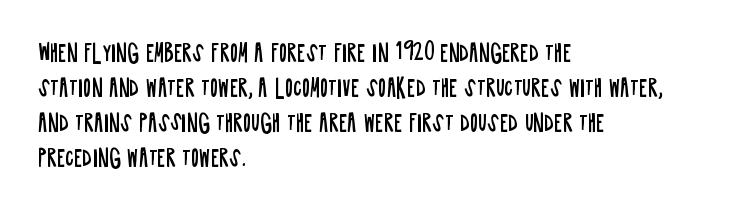
The image shows 22 px text type, upright; set left-aligned, normal line spacing (1.59x), normal letter spacing, not underlined.
